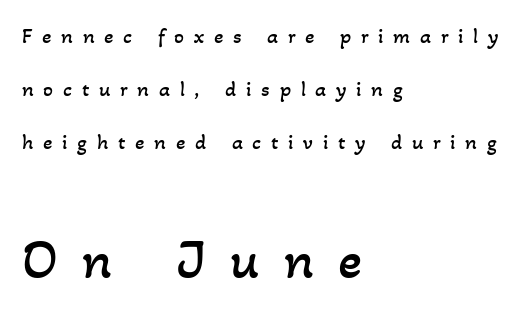
Airy leading. Note the varied advance widths — an 'i' is clearly narrower than an 'm'. No word sits above an underline. The typesetting does not lean heavy: it is not bold.
